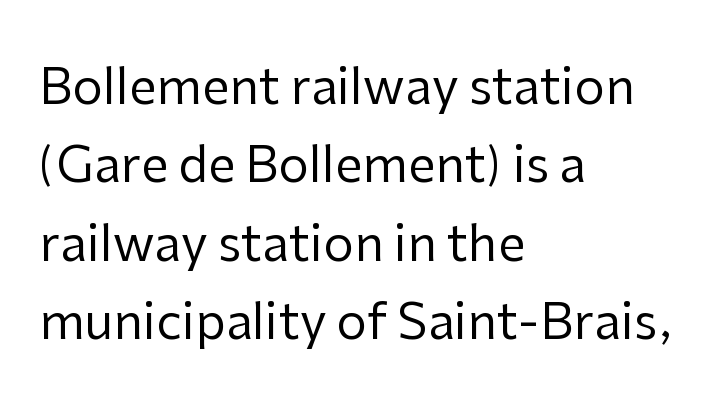
Looks like regular typesetting: each glyph gets only the width it needs. These lines are composed in type without serifs. Characters follow at the spacing the type designer built in. A quiet, ordinary-to-light weight characterises the typeface. Regular leading. Glance below the letters and you will spot only blank space.
